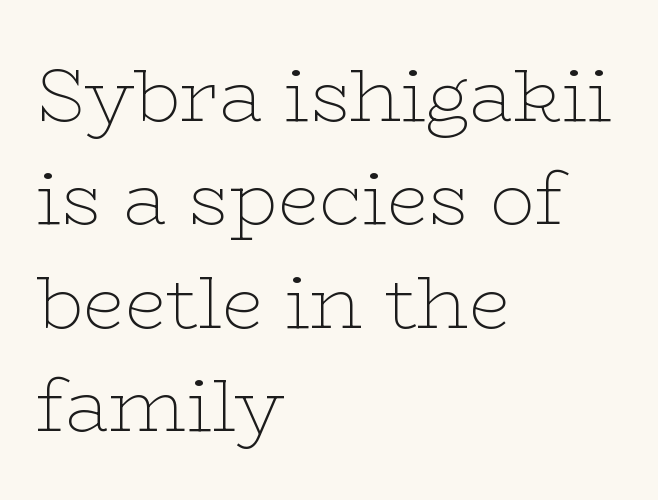
{"serif": "yes", "italic": "no", "bold": "no", "weight": "thin", "width": "wide", "stroke_contrast": "low", "x_height": "medium", "monospaced": "no", "underline": "no", "align": "left", "line_spacing": "normal", "line_spacing_ratio": 1.38, "letter_spacing": "normal", "letter_spacing_em": 0.0, "glyph_px": 75}
